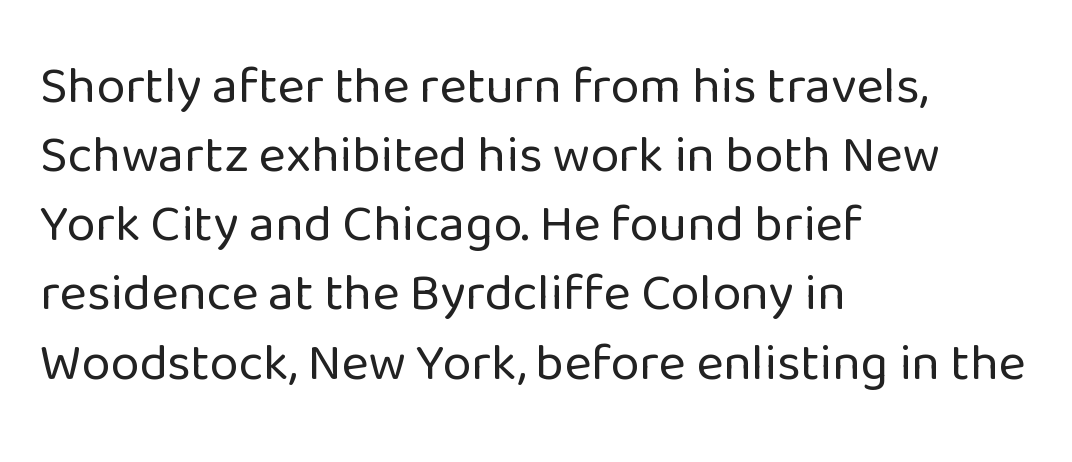
Q: Is the text bold? A: No.
Q: Is the text italic (slanted)? A: No, it is upright.
Q: Is the typeface a serif or a sans-serif typeface? A: Sans-serif.
Q: Is the text underlined? A: No.
Q: How is the paragraph aligned? A: Left-aligned.
Q: Is the spacing between letters normal or unusually wide? A: Normal.
Q: Is the spacing between lines tight, normal or loose? A: Normal.
Q: Width (condensed, normal, or wide)? A: Normal.
Q: Stroke contrast? A: Low.
Q: x-height? A: Medium.
Q: Monospaced? A: No.
